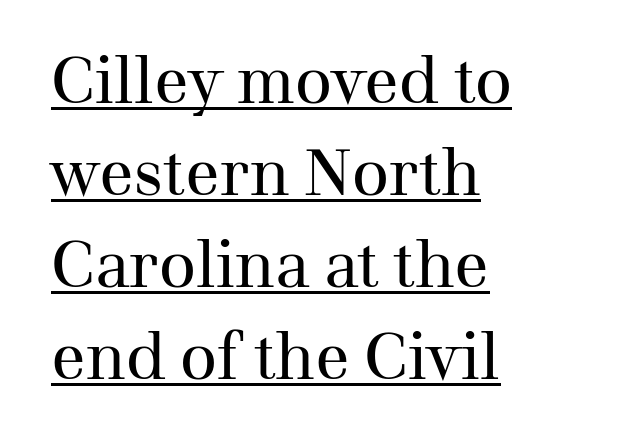
The image shows 64 px regular-weight serif type, upright; set left-aligned, normal line spacing (1.44x), normal letter spacing, underlined; medium stroke contrast and a medium x-height.
